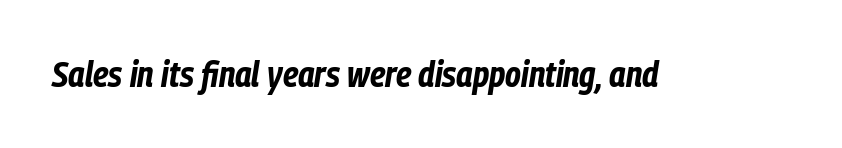
{"italic": "yes", "lean": "right", "slant_degrees": 9, "bold": "yes", "weight": "bold", "width": "condensed", "stroke_contrast": "low", "x_height": "medium", "monospaced": "no", "underline": "no", "letter_spacing": "normal", "letter_spacing_em": 0.0, "glyph_px": 36}
